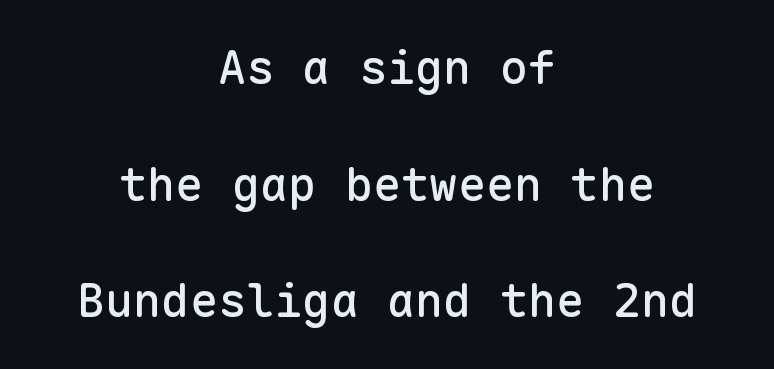
Q: Is the text italic (slanted)? A: No, it is upright.
Q: Is the typeface a serif or a sans-serif typeface? A: Sans-serif.
Q: Is the text underlined? A: No.
Q: How is the paragraph aligned? A: Centered.
Q: Is the spacing between letters normal or unusually wide? A: Normal.
Q: Is the spacing between lines tight, normal or loose? A: Loose.
Q: Width (condensed, normal, or wide)? A: Normal.
Q: Stroke contrast? A: Low.
Q: x-height? A: Medium.
Q: Monospaced? A: Yes.
